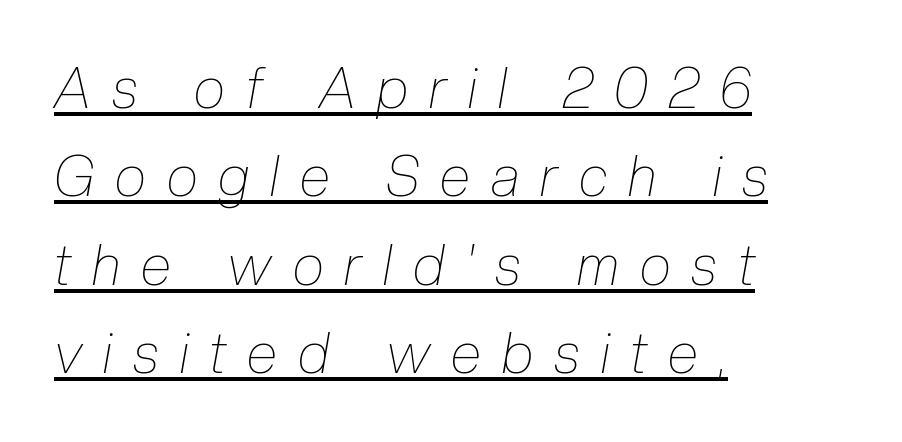
The letters are slanted; this is an italic face. This is underlined copy, the kind a proofreader might mark for attention. The face looks like a standard text weight, possibly lighter. Glyph-to-glyph distance is far greater than everyday printed text. Students, observe: this is what conventionally led text looks like.
